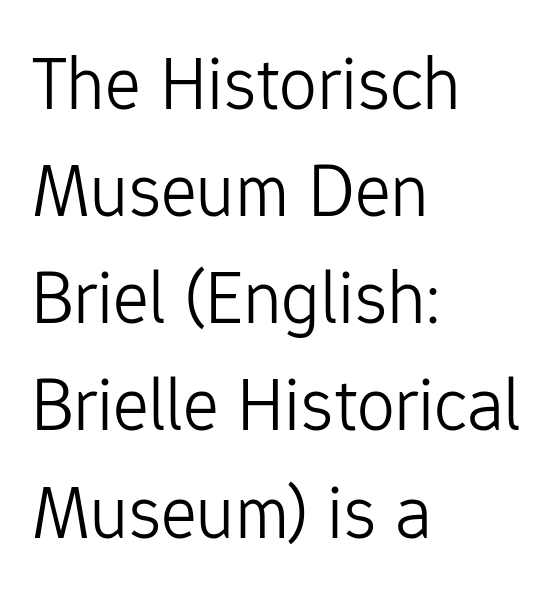
{"serif": "no", "italic": "no", "bold": "no", "weight": "light", "width": "normal", "stroke_contrast": "low", "x_height": "medium", "monospaced": "no", "underline": "no", "align": "left", "line_spacing": "normal", "line_spacing_ratio": 1.41, "letter_spacing": "normal", "letter_spacing_em": 0.0, "glyph_px": 76}
